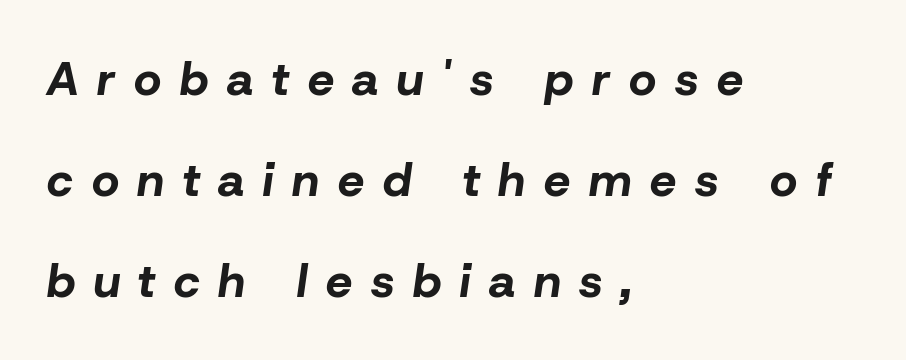
Q: Is the text bold? A: Yes.
Q: Is the text italic (slanted)? A: Yes, it leans right by about 8 degrees.
Q: Is the text underlined? A: No.
Q: How is the paragraph aligned? A: Left-aligned.
Q: Is the spacing between letters normal or unusually wide? A: Unusually wide.
Q: Is the spacing between lines tight, normal or loose? A: Loose.
Q: Width (condensed, normal, or wide)? A: Normal.
Q: Stroke contrast? A: Low.
Q: x-height? A: Medium.
Q: Monospaced? A: No.
